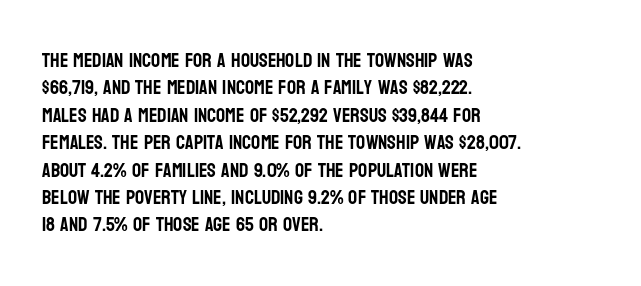
{"italic": "no", "underline": "no", "align": "left", "line_spacing": "normal", "line_spacing_ratio": 1.37, "letter_spacing": "normal", "letter_spacing_em": 0.0, "glyph_px": 20}
